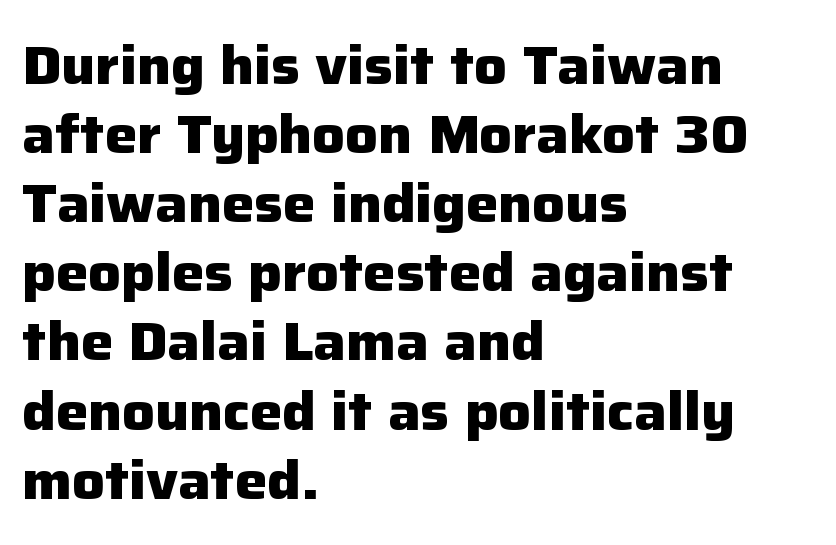
Q: Is the text bold? A: Yes.
Q: Is the text italic (slanted)? A: No, it is upright.
Q: Is the typeface a serif or a sans-serif typeface? A: Sans-serif.
Q: Is the text underlined? A: No.
Q: How is the paragraph aligned? A: Left-aligned.
Q: Is the spacing between letters normal or unusually wide? A: Normal.
Q: Is the spacing between lines tight, normal or loose? A: Normal.
Q: Width (condensed, normal, or wide)? A: Normal.
Q: Stroke contrast? A: Low.
Q: x-height? A: Medium.
Q: Monospaced? A: No.
